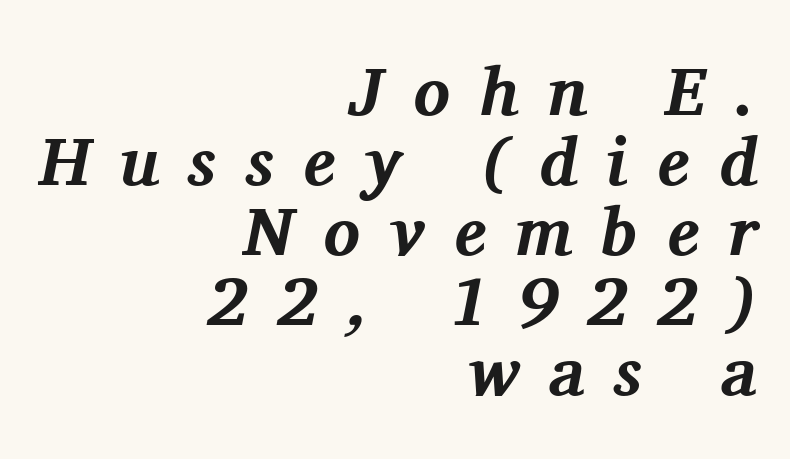
{"serif": "yes", "italic": "yes", "lean": "right", "slant_degrees": 11, "bold": "yes", "weight": "bold", "width": "normal", "stroke_contrast": "medium", "x_height": "medium", "monospaced": "no", "underline": "no", "align": "right", "line_spacing": "tight", "line_spacing_ratio": 1.03, "letter_spacing": "wide", "letter_spacing_em": 0.43, "glyph_px": 68}
